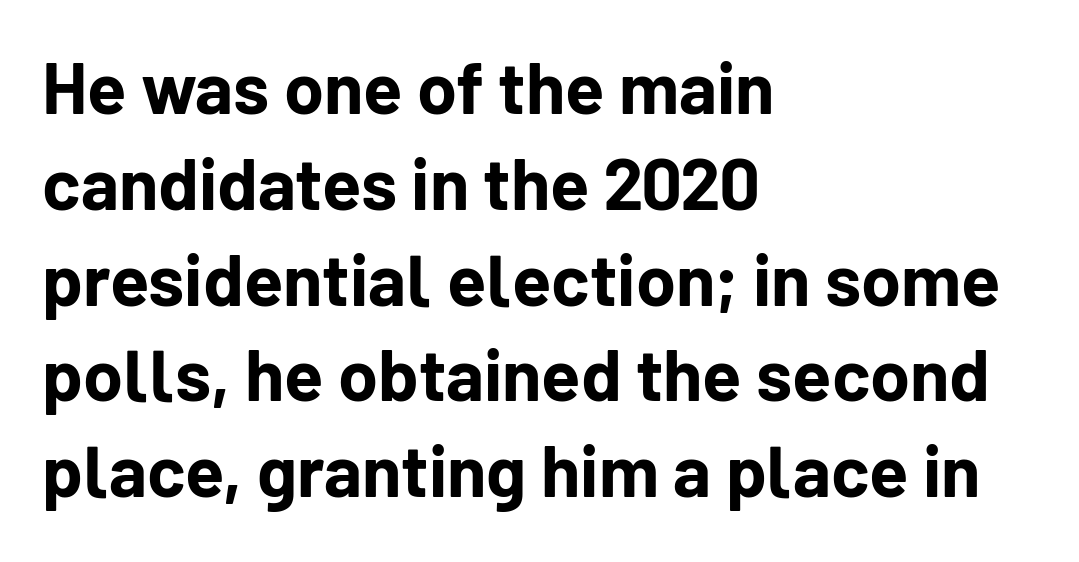
{"serif": "no", "italic": "no", "bold": "yes", "weight": "bold", "width": "normal", "stroke_contrast": "low", "x_height": "medium", "monospaced": "no", "underline": "no", "align": "left", "line_spacing": "normal", "line_spacing_ratio": 1.33, "letter_spacing": "normal", "letter_spacing_em": 0.0, "glyph_px": 72}
